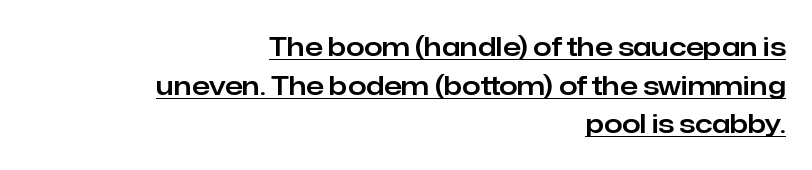
The image shows 26 px text type, upright; set right-aligned, normal line spacing (1.49x), normal letter spacing, underlined.
